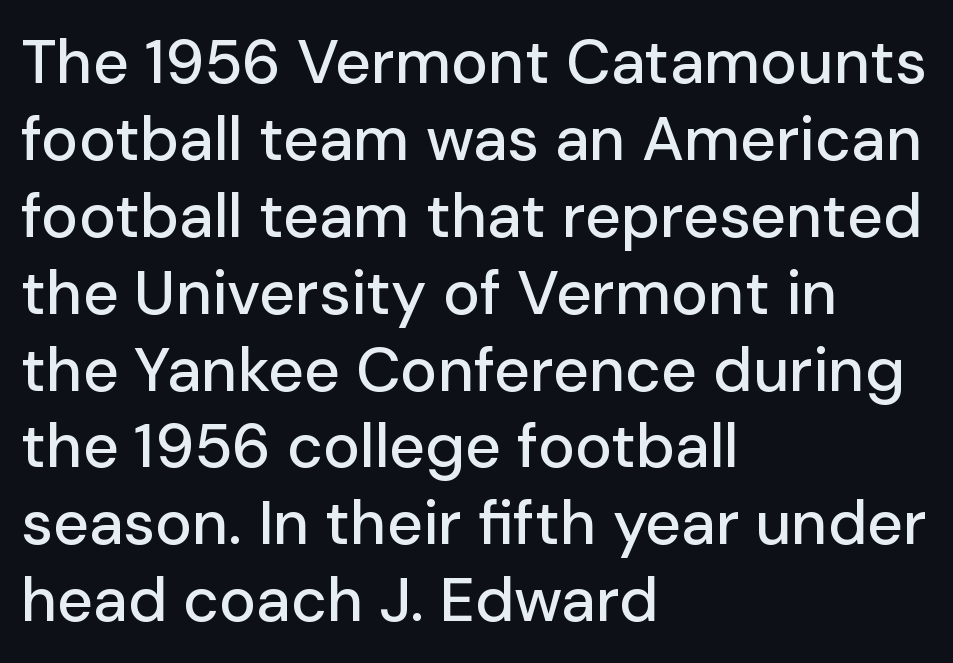
Q: Is the text italic (slanted)? A: No, it is upright.
Q: Is the typeface a serif or a sans-serif typeface? A: Sans-serif.
Q: Is the text underlined? A: No.
Q: How is the paragraph aligned? A: Left-aligned.
Q: Is the spacing between letters normal or unusually wide? A: Normal.
Q: Width (condensed, normal, or wide)? A: Normal.
Q: Stroke contrast? A: Low.
Q: x-height? A: Medium.
Q: Monospaced? A: No.
